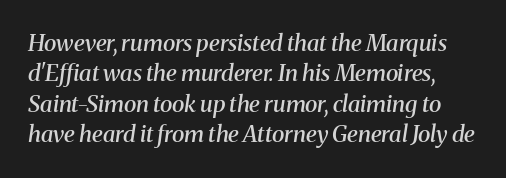
The rendering uses a semibold face; strokes are thickened but not to full bold. Descender tails drop into unmarked territory. This block has exactly the height ordinary leading produces. You can tell it's italic because the verticals aren't actually vertical. Characters follow at the spacing the type designer built in.
